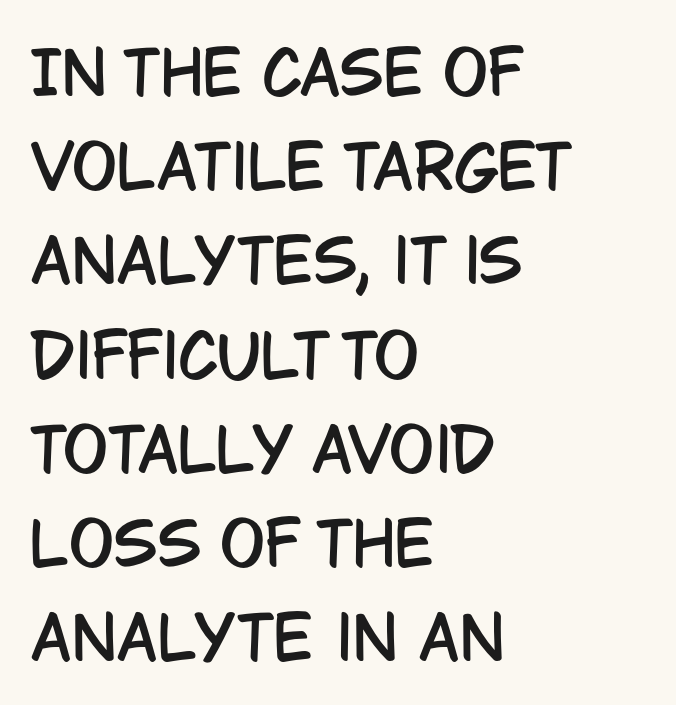
Q: Is the text italic (slanted)? A: No, it is upright.
Q: Is the typeface a serif or a sans-serif typeface? A: Sans-serif.
Q: Is the text underlined? A: No.
Q: How is the paragraph aligned? A: Left-aligned.
Q: Is the spacing between letters normal or unusually wide? A: Normal.
Q: Is the spacing between lines tight, normal or loose? A: Normal.
Q: Width (condensed, normal, or wide)? A: Condensed.
Q: Stroke contrast? A: Low.
Q: x-height? A: Large.
Q: Monospaced? A: No.
